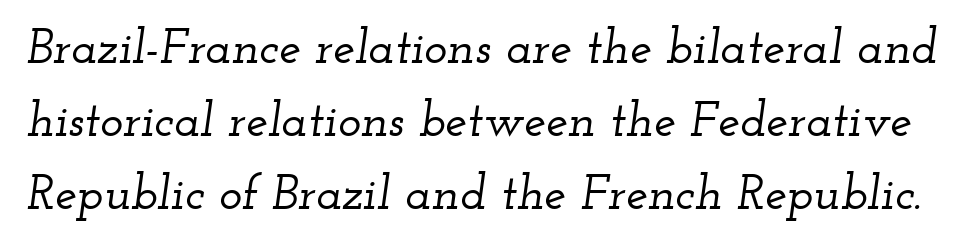
The type is set solid horizontally, with unmodified tracking. Observe the lean: these are italic letterforms. Any mark beneath the type? The region is blank. The designer left line spacing at the default. The rendering uses natural spacing where letterforms have individual widths. Type style note: has serifs.
